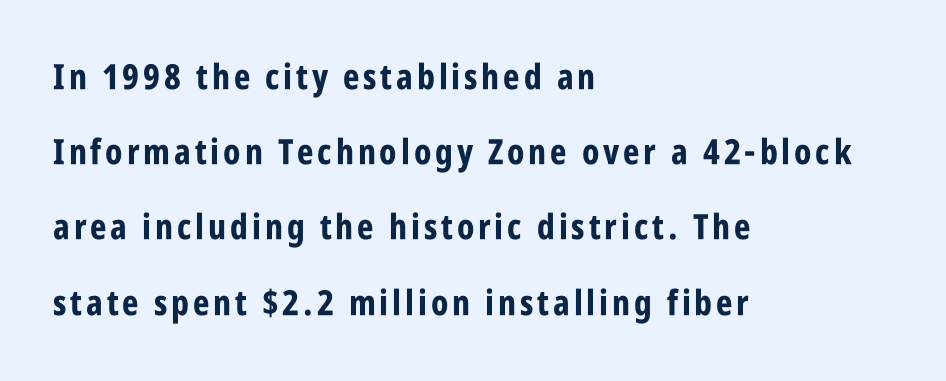
{"serif": "no", "italic": "no", "bold": "yes", "weight": "bold", "width": "condensed", "stroke_contrast": "low", "x_height": "large", "monospaced": "no", "underline": "no", "align": "left", "line_spacing": "loose", "line_spacing_ratio": 2.15, "glyph_px": 35}
